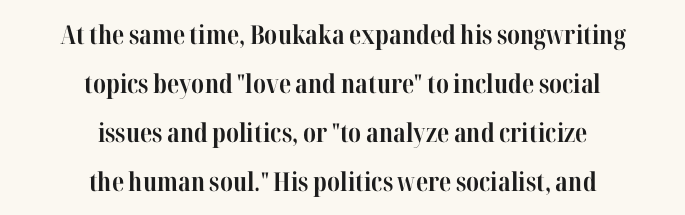
Q: Is the text bold? A: Yes.
Q: Is the text italic (slanted)? A: No, it is upright.
Q: Is the text underlined? A: No.
Q: How is the paragraph aligned? A: Centered.
Q: Is the spacing between letters normal or unusually wide? A: Normal.
